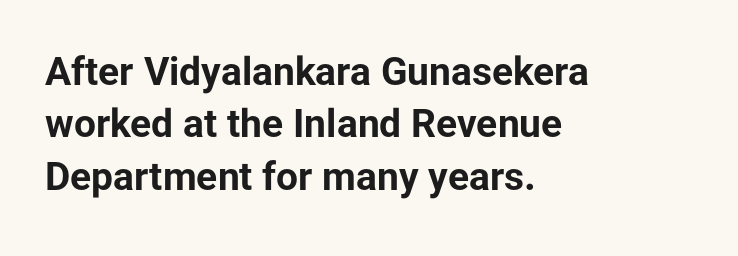
The image shows 39 px bold sans-serif type, upright; set left-aligned, normal line spacing (1.34x), normal letter spacing, not underlined; low stroke contrast and a medium x-height.
